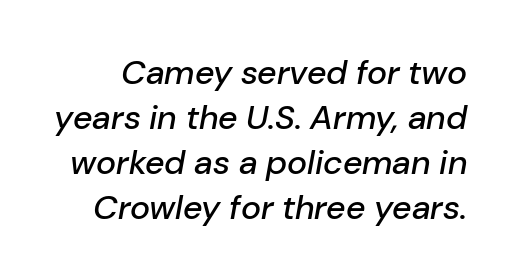
Q: Is the text italic (slanted)? A: Yes, it leans right by about 10 degrees.
Q: Is the text underlined? A: No.
Q: Is the spacing between letters normal or unusually wide? A: Normal.
Q: Is the spacing between lines tight, normal or loose? A: Normal.
Q: Width (condensed, normal, or wide)? A: Normal.
Q: Stroke contrast? A: Low.
Q: x-height? A: Medium.
Q: Monospaced? A: No.
